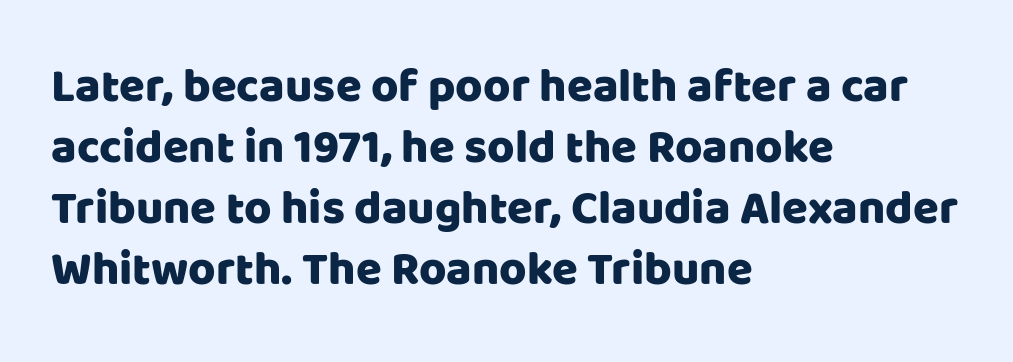
{"serif": "no", "italic": "no", "width": "normal", "stroke_contrast": "low", "x_height": "large", "monospaced": "no", "underline": "no", "align": "left", "line_spacing": "normal", "line_spacing_ratio": 1.3, "letter_spacing": "normal", "letter_spacing_em": 0.0, "glyph_px": 47}
